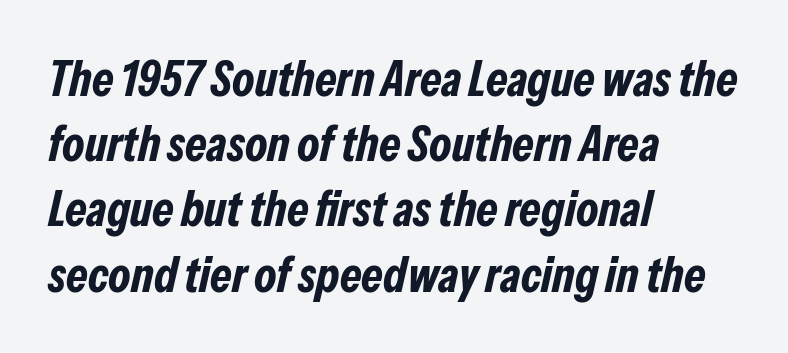
Q: Is the text bold? A: Yes.
Q: Is the text italic (slanted)? A: Yes, it leans right by about 13 degrees.
Q: Is the text underlined? A: No.
Q: How is the paragraph aligned? A: Left-aligned.
Q: Is the spacing between letters normal or unusually wide? A: Normal.
Q: Is the spacing between lines tight, normal or loose? A: Normal.
Q: Width (condensed, normal, or wide)? A: Condensed.
Q: Stroke contrast? A: Low.
Q: x-height? A: Medium.
Q: Monospaced? A: No.
